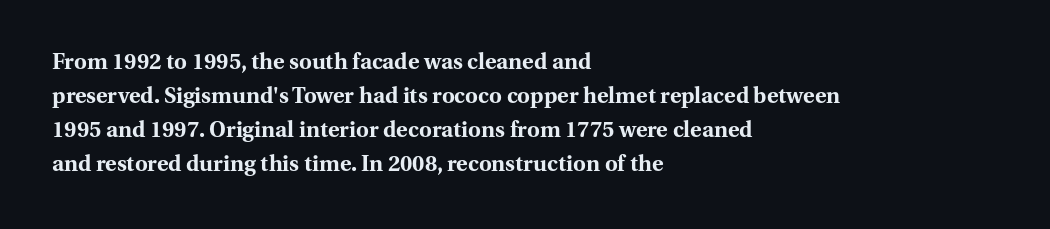
{"italic": "no", "bold": "yes", "underline": "no", "align": "left", "line_spacing": "normal", "line_spacing_ratio": 1.54, "letter_spacing": "normal", "letter_spacing_em": 0.0, "glyph_px": 22}
